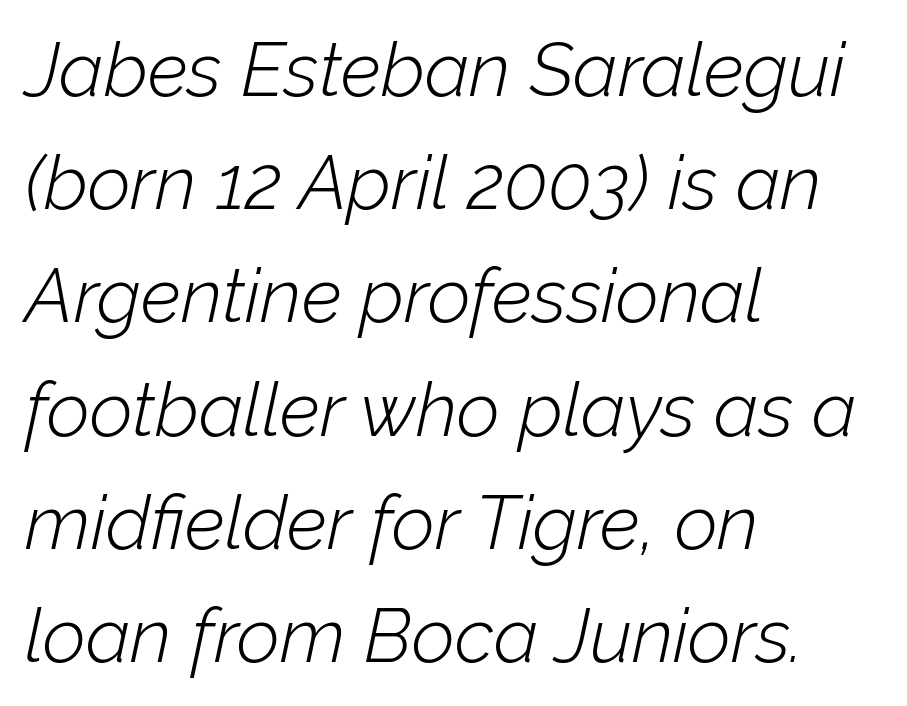
Q: Is the text bold? A: No.
Q: Is the text italic (slanted)? A: Yes, it leans right by about 12 degrees.
Q: Is the text underlined? A: No.
Q: How is the paragraph aligned? A: Left-aligned.
Q: Is the spacing between letters normal or unusually wide? A: Normal.
Q: Is the spacing between lines tight, normal or loose? A: Normal.
Q: Width (condensed, normal, or wide)? A: Normal.
Q: Stroke contrast? A: Low.
Q: x-height? A: Medium.
Q: Monospaced? A: No.
